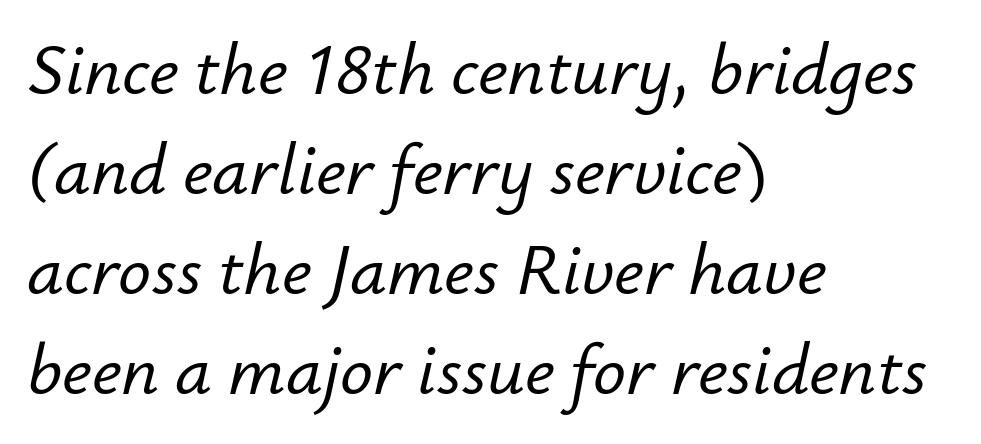
Notice how descenders clear the ascenders below comfortably — that's standard leading. The glyphs look as if they've been sheared to an angle. Each letter keeps its own natural width here, so spacing adapts to shape. No word sits above an underline. Inter-character spacing is left at the font's built-in metrics. The typesetter chose a ragged-right arrangement here.
